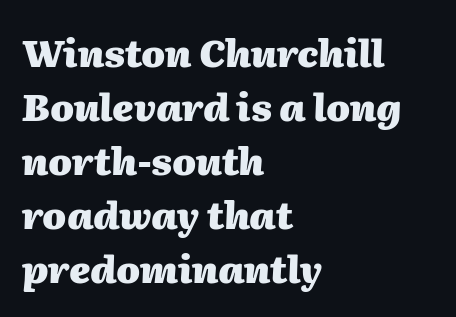
The image shows 38 px heavy type, italic (leaning right); set left-aligned, normal line spacing (1.42x), normal letter spacing, not underlined; medium stroke contrast and a medium x-height.
